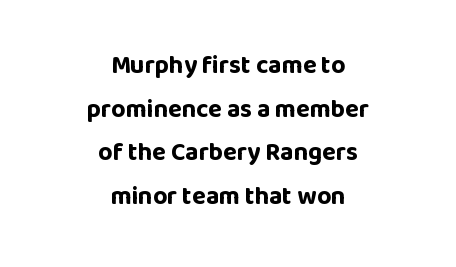
The image shows 25 px bold type, upright; set centered, line spacing 1.75x, normal letter spacing, not underlined.
